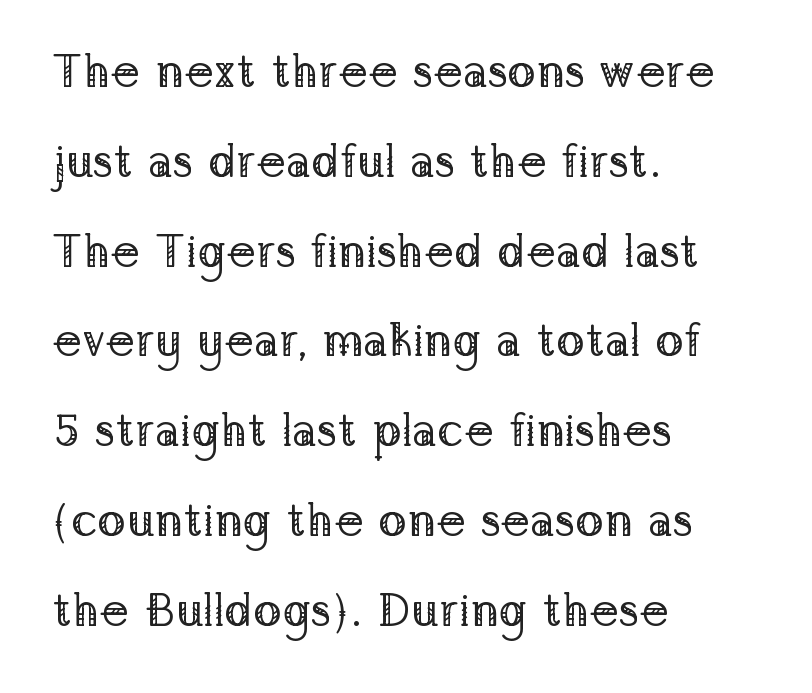
The image shows 47 px regular-weight serif type, upright; set left-aligned, loose line spacing (1.91x), normal letter spacing, not underlined; low stroke contrast and a medium x-height.
